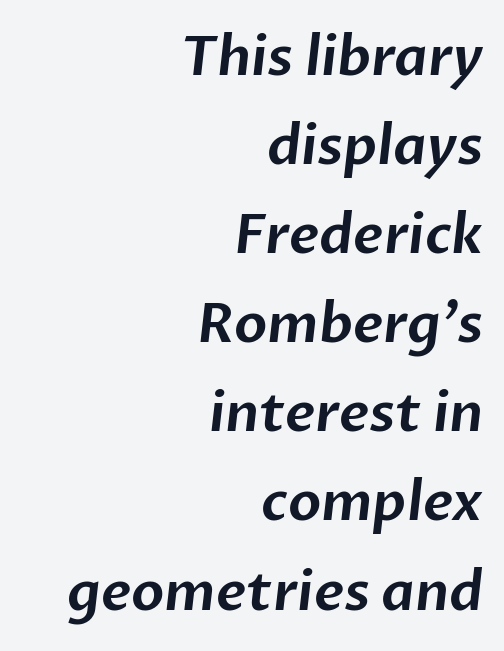
Q: Is the typeface a serif or a sans-serif typeface? A: Sans-serif.
Q: Is the text underlined? A: No.
Q: How is the paragraph aligned? A: Right-aligned.
Q: Is the spacing between letters normal or unusually wide? A: Normal.
Q: Is the spacing between lines tight, normal or loose? A: Normal.
Q: Width (condensed, normal, or wide)? A: Normal.
Q: Stroke contrast? A: Low.
Q: x-height? A: Medium.
Q: Monospaced? A: No.
